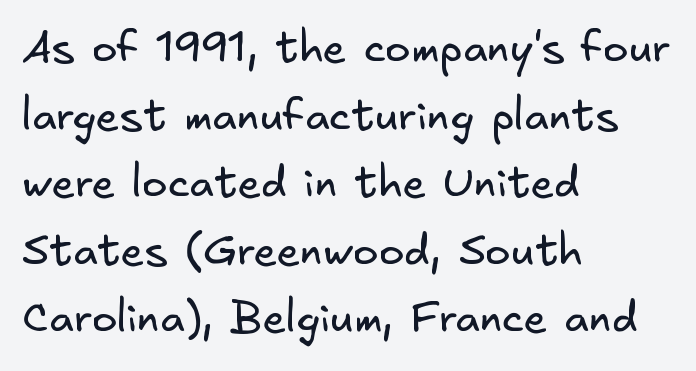
Each new line begins a customary step beneath the previous one. The typeface chosen for these lines omits serifs. Stem width sits at or under what a default text font uses. Underline: absent. These lines are set flush left with a ragged right edge. Each word holds together tightly as a unit, with standard inter-letter gaps.
